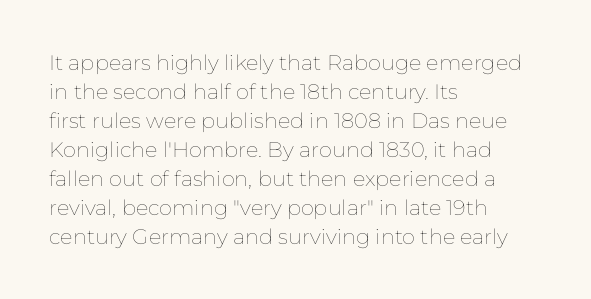
{"italic": "no", "bold": "no", "underline": "no", "align": "left", "line_spacing": "normal", "line_spacing_ratio": 1.38, "letter_spacing": "normal", "letter_spacing_em": 0.0, "glyph_px": 21}
